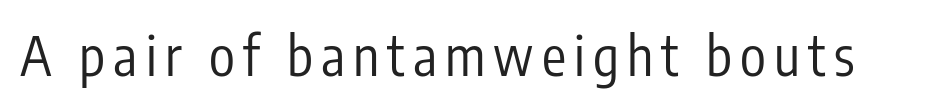
Q: Is the text bold? A: No.
Q: Is the text italic (slanted)? A: No, it is upright.
Q: Is the typeface a serif or a sans-serif typeface? A: Sans-serif.
Q: Is the text underlined? A: No.
Q: Width (condensed, normal, or wide)? A: Condensed.
Q: Stroke contrast? A: Low.
Q: x-height? A: Medium.
Q: Monospaced? A: No.
